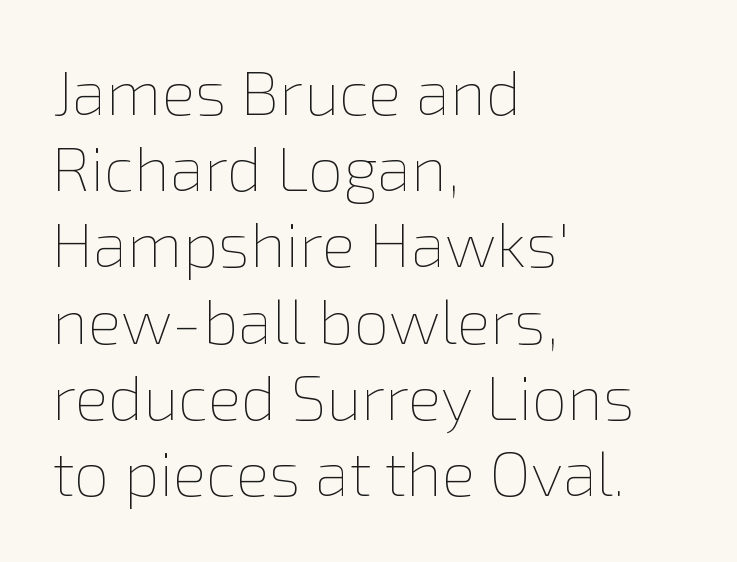
Q: Is the text bold? A: No.
Q: Is the text italic (slanted)? A: No, it is upright.
Q: Is the text underlined? A: No.
Q: How is the paragraph aligned? A: Left-aligned.
Q: Is the spacing between letters normal or unusually wide? A: Normal.
Q: Width (condensed, normal, or wide)? A: Normal.
Q: Stroke contrast? A: Low.
Q: x-height? A: Medium.
Q: Monospaced? A: No.
